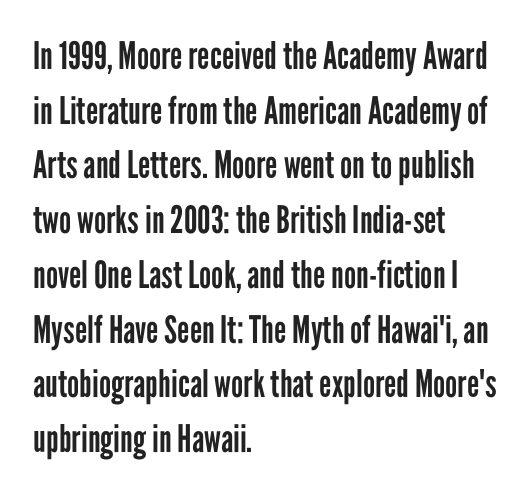
The image shows 38 px regular-weight, condensed sans-serif type, upright; set left-aligned, normal line spacing (1.44x), normal letter spacing, not underlined; low stroke contrast and a medium x-height.
